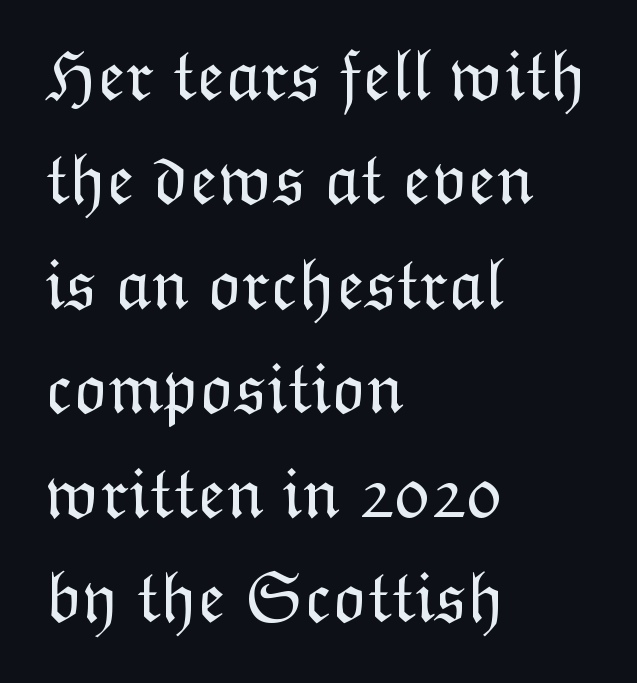
Descender tails drop into unmarked territory. This sample is left-justified, so line endings fall wherever the words run out. The lines sit at an ordinary, default distance from one another. The axis of the letterforms is exactly vertical.
